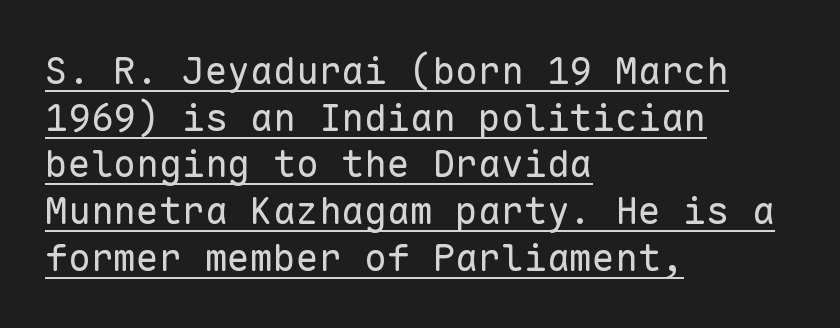
Q: Is the text bold? A: No.
Q: Is the text italic (slanted)? A: No, it is upright.
Q: Is the typeface a serif or a sans-serif typeface? A: Sans-serif.
Q: Is the text underlined? A: Yes.
Q: How is the paragraph aligned? A: Left-aligned.
Q: Is the spacing between letters normal or unusually wide? A: Normal.
Q: Width (condensed, normal, or wide)? A: Normal.
Q: Stroke contrast? A: Low.
Q: x-height? A: Medium.
Q: Monospaced? A: Yes.
